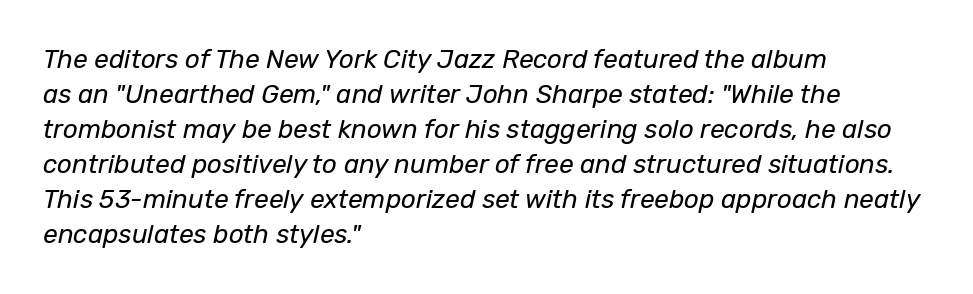
The image shows 26 px text type, italic (leaning right); set left-aligned, normal line spacing (1.35x), normal letter spacing, not underlined.
